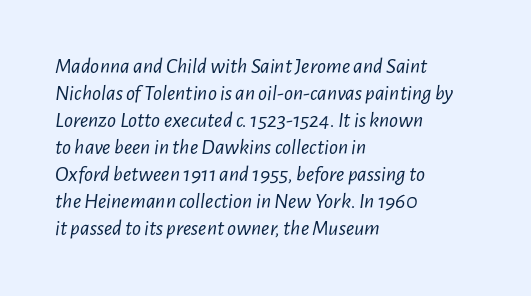
No word sits above an underline. This sample is left-justified, so line endings fall wherever the words run out. A typesetter would call this zero additional tracking. This reads as an unemphasized weight, regular at the heaviest.
